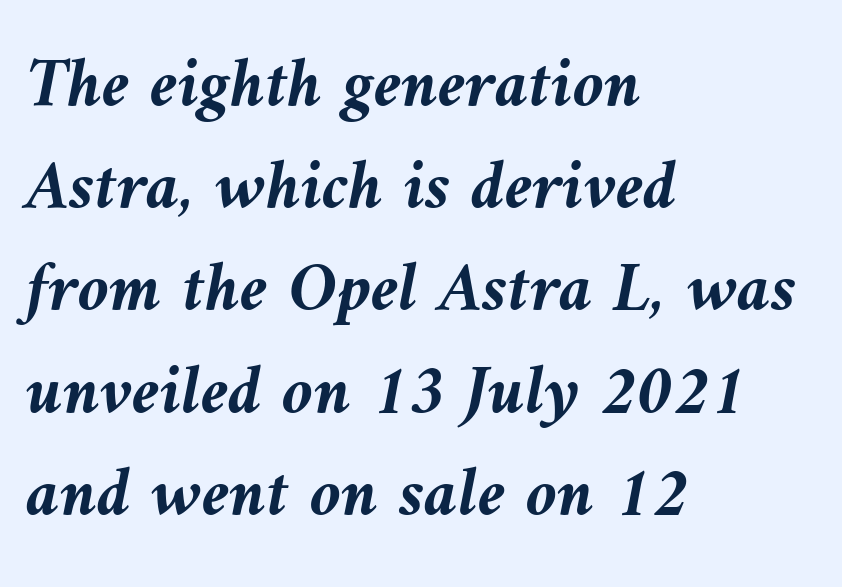
Rule under the text: the space is simply empty. Teacher's note: observe the even left margin — that is flush-left alignment. The letters advance in unequal steps, a hallmark of proportional type. Stroke thickness is high; the sample reads as a true bold.
